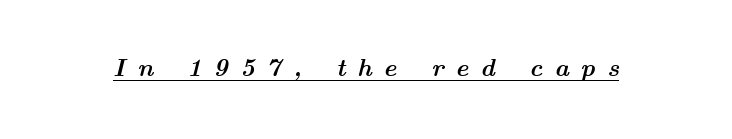
Observe the lean: these are italic letterforms. Display-style spreading of the glyphs; the letterfit is very open. Bold? Absolutely — the strokes are thick and heavy. Students, observe the line beneath the letters — that is underlining.
